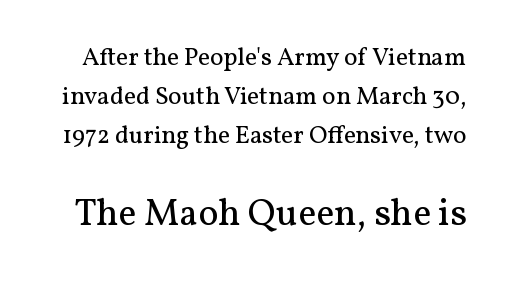
{"serif": "yes", "italic": "no", "bold": "no", "weight": "regular", "width": "normal", "stroke_contrast": "medium", "x_height": "medium", "monospaced": "no", "underline": "no", "line_spacing": "normal", "line_spacing_ratio": 1.56, "letter_spacing": "normal", "letter_spacing_em": 0.0, "larger_block": "second", "size_ratio": 1.52, "glyph_px": 38}
